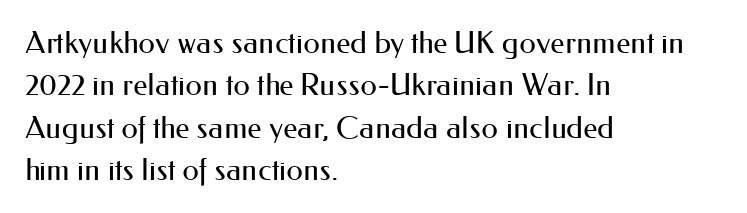
{"serif": "no", "italic": "no", "bold": "no", "weight": "regular", "width": "normal", "stroke_contrast": "medium", "x_height": "small", "monospaced": "no", "underline": "no", "align": "left", "line_spacing": "normal", "line_spacing_ratio": 1.41, "letter_spacing": "normal", "letter_spacing_em": 0.0, "glyph_px": 30}
